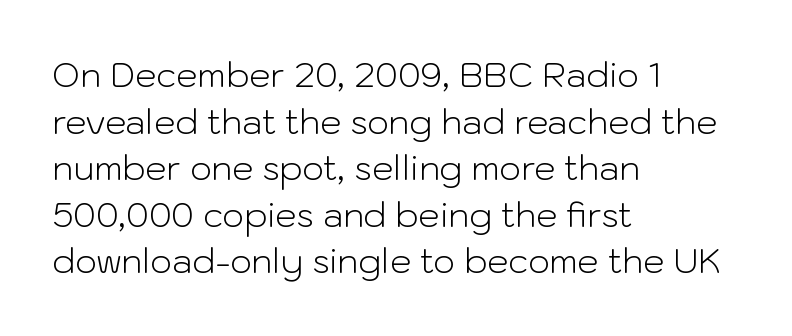
{"serif": "no", "italic": "no", "bold": "no", "weight": "light", "width": "normal", "stroke_contrast": "low", "x_height": "medium", "monospaced": "no", "underline": "no", "align": "left", "line_spacing": "normal", "line_spacing_ratio": 1.37, "letter_spacing": "normal", "letter_spacing_em": 0.0, "glyph_px": 34}
